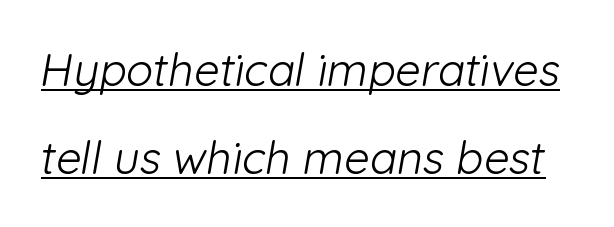
The image shows 45 px light sans-serif type; set loose line spacing (1.95x), normal letter spacing, underlined; low stroke contrast and a medium x-height.
